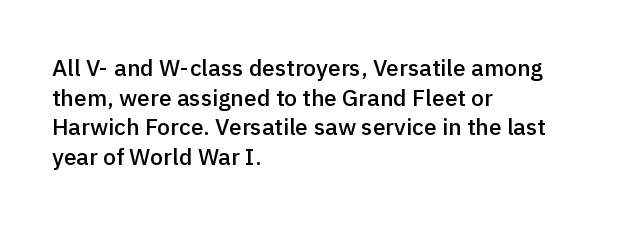
Stroke thickness is moderately raised; the sample reads as semibold. Vertical strokes here are truly vertical. The area under the type is left untouched. Summary of vertical rhythm: regular, with standard interline spacing.
